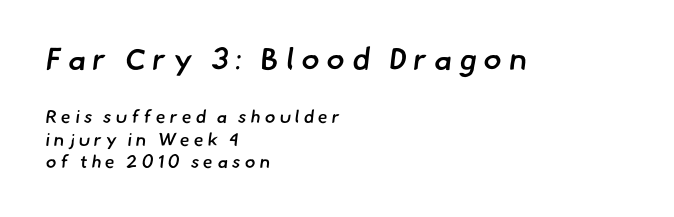
The area under the type is left untouched. Note: larger setting up top, smaller setting below. Varying glyph widths throughout — classic text-font behaviour. The passage shown is typeset with a sans-serif family.
